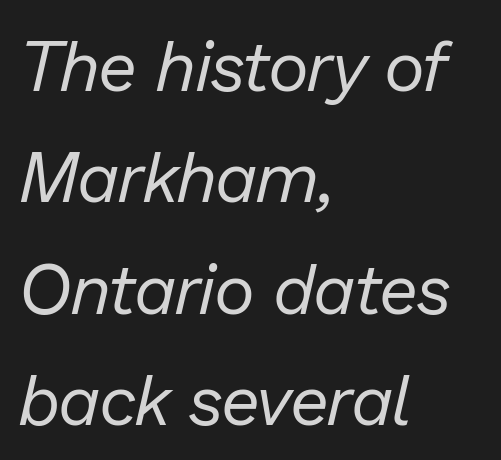
{"italic": "yes", "lean": "right", "slant_degrees": 13, "bold": "no", "weight": "regular", "width": "normal", "stroke_contrast": "low", "x_height": "medium", "monospaced": "no", "underline": "no", "align": "left", "line_spacing": "normal", "line_spacing_ratio": 1.59, "letter_spacing": "normal", "letter_spacing_em": 0.0, "glyph_px": 70}
